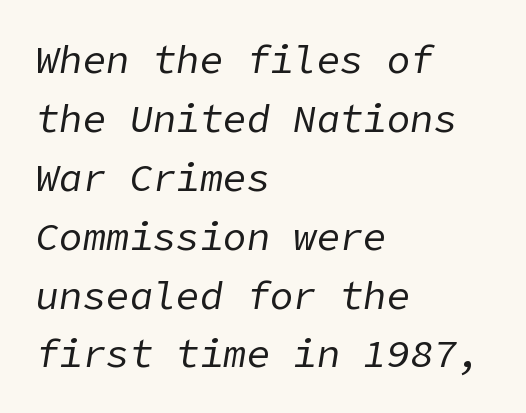
The image shows 39 px regular-weight type, italic (leaning right); set left-aligned, normal line spacing (1.51x), normal letter spacing, not underlined; low stroke contrast and a medium x-height.
